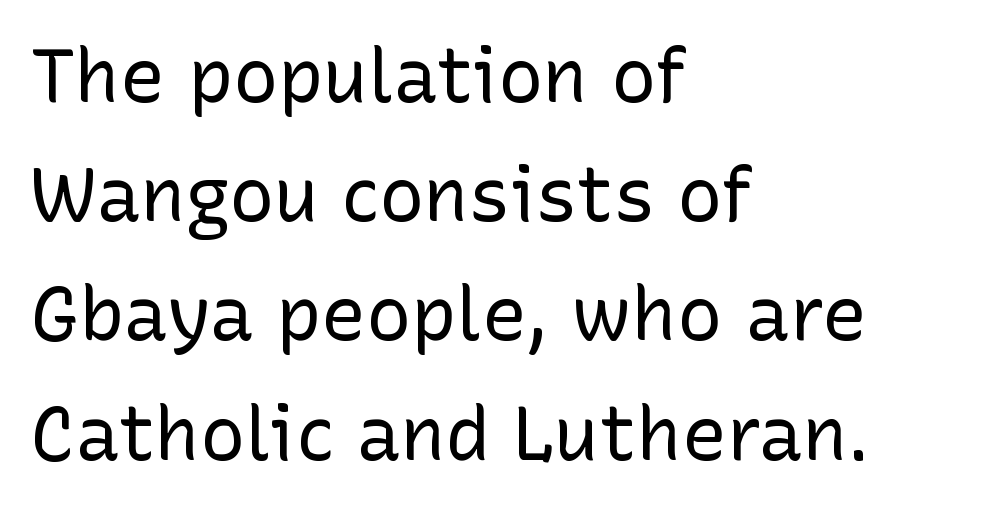
{"serif": "no", "italic": "no", "bold": "no", "weight": "regular", "width": "normal", "stroke_contrast": "low", "x_height": "medium", "monospaced": "no", "underline": "no", "align": "left", "line_spacing": "normal", "line_spacing_ratio": 1.59, "letter_spacing": "normal", "letter_spacing_em": 0.0, "glyph_px": 75}
